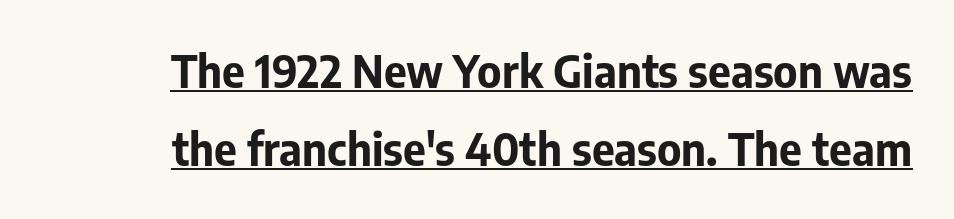
{"serif": "no", "italic": "no", "bold": "yes", "weight": "bold", "width": "normal", "stroke_contrast": "low", "x_height": "medium", "monospaced": "no", "underline": "yes", "line_spacing_ratio": 1.78, "letter_spacing": "normal", "letter_spacing_em": 0.0, "glyph_px": 44}
